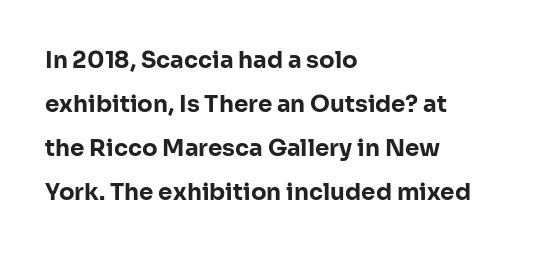
{"italic": "no", "bold": "yes", "underline": "no", "align": "left", "line_spacing": "loose", "line_spacing_ratio": 1.92, "letter_spacing": "normal", "letter_spacing_em": 0.0, "glyph_px": 23}
